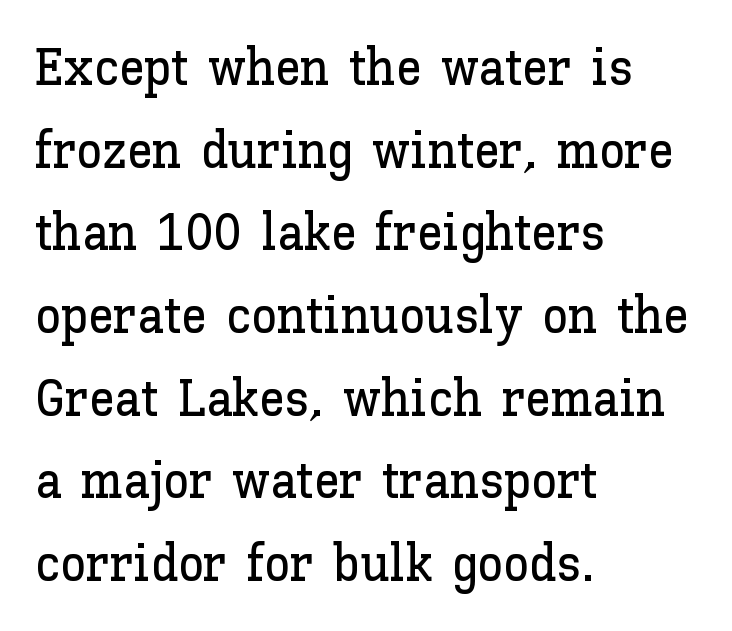
The paragraph has a hard left edge and a soft right edge. The lettering stays uniformly vertical, giving the passage a roman look. Vertical spacing — default. The passage shown is typed in a proportional face where columns would drift. The zone under the glyphs is completely vacant.
